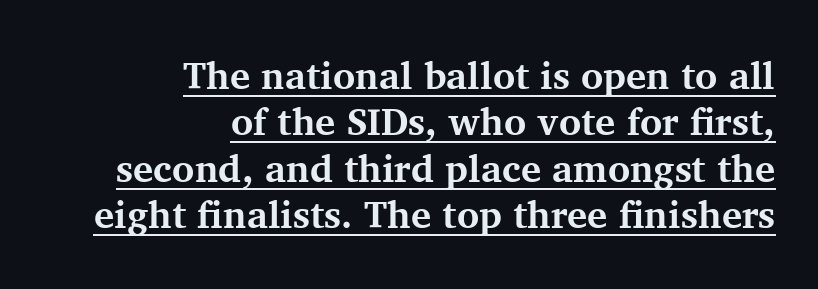
Here the designer chose a conventional face with non-uniform glyph widths. Heft: maximum for text — a bold. The glyphs are accompanied by a horizontal stroke just below them. Spacing between characters is what you'd get straight out of the box.
